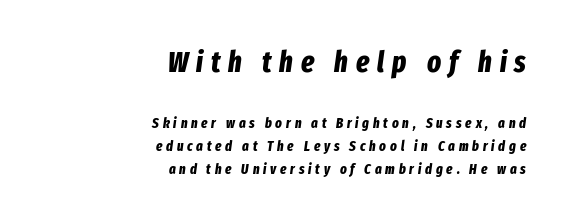
{"italic": "yes", "lean": "right", "slant_degrees": 8, "bold": "yes", "weight": "bold", "width": "condensed", "stroke_contrast": "low", "x_height": "medium", "monospaced": "no", "underline": "no", "align": "right", "line_spacing": "normal", "line_spacing_ratio": 1.63, "letter_spacing": "wide", "letter_spacing_em": 0.27, "larger_block": "first", "size_ratio": 2.07, "glyph_px": 29}
